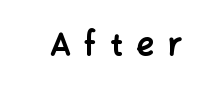
{"serif": "no", "italic": "no", "bold": "yes", "weight": "bold", "width": "normal", "stroke_contrast": "low", "x_height": "medium", "monospaced": "no", "underline": "no", "letter_spacing": "wide", "letter_spacing_em": 0.44, "glyph_px": 31}
